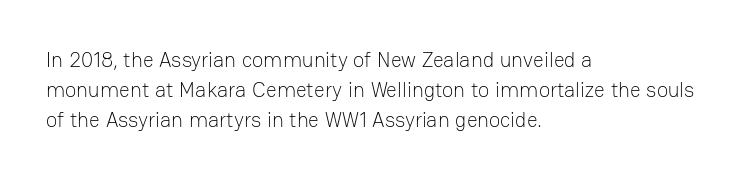
Q: Is the text bold? A: No.
Q: Is the text italic (slanted)? A: No, it is upright.
Q: Is the text underlined? A: No.
Q: How is the paragraph aligned? A: Left-aligned.
Q: Is the spacing between letters normal or unusually wide? A: Normal.
Q: Is the spacing between lines tight, normal or loose? A: Normal.
